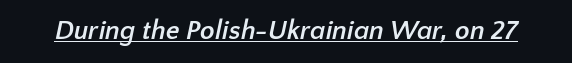
Between one letter and the next there's only the usual sliver of space. This rendering features underlined lettering. The characters look thick and weighty, a clear bold.
